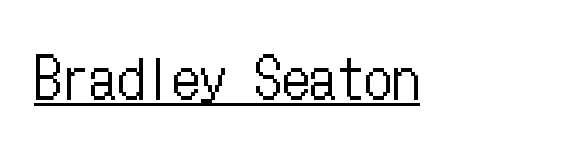
Q: Is the text bold? A: No.
Q: Is the text italic (slanted)? A: No, it is upright.
Q: Is the text underlined? A: Yes.
Q: Is the spacing between letters normal or unusually wide? A: Normal.
Q: Width (condensed, normal, or wide)? A: Condensed.
Q: Stroke contrast? A: Low.
Q: x-height? A: Medium.
